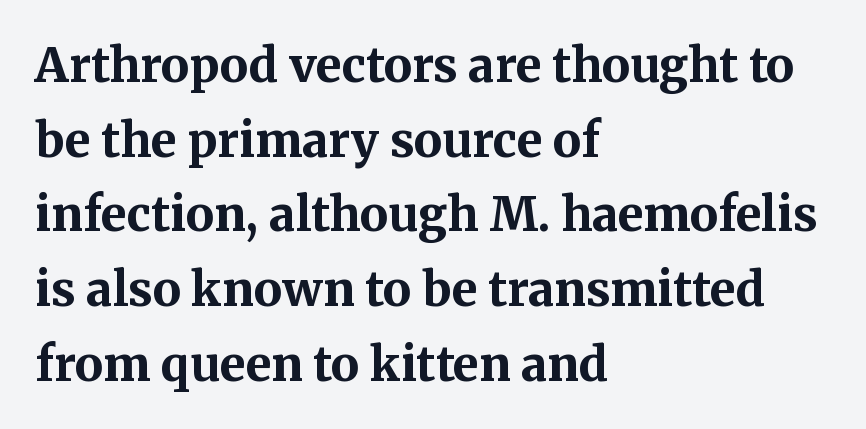
{"serif": "yes", "italic": "no", "bold": "yes", "weight": "bold", "width": "normal", "stroke_contrast": "medium", "x_height": "medium", "monospaced": "no", "underline": "no", "align": "left", "line_spacing": "normal", "line_spacing_ratio": 1.59, "letter_spacing": "normal", "letter_spacing_em": 0.0, "glyph_px": 47}
